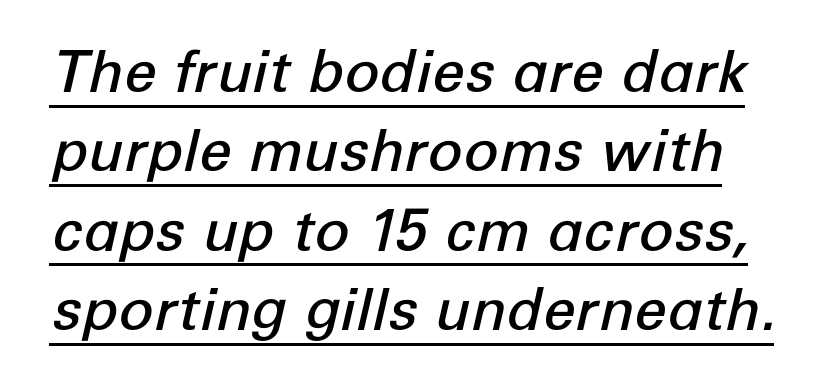
Q: Is the text bold? A: Semi-bold.
Q: Is the text italic (slanted)? A: Yes, it leans right by about 12 degrees.
Q: Is the text underlined? A: Yes.
Q: Is the spacing between letters normal or unusually wide? A: Normal.
Q: Is the spacing between lines tight, normal or loose? A: Normal.
Q: Width (condensed, normal, or wide)? A: Normal.
Q: Stroke contrast? A: Low.
Q: x-height? A: Medium.
Q: Monospaced? A: No.
